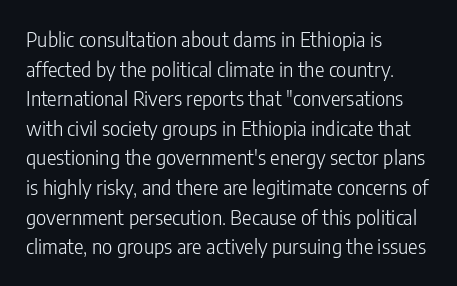
The image shows 20 px text type, upright; set left-aligned, normal line spacing (1.48x), normal letter spacing, not underlined.
